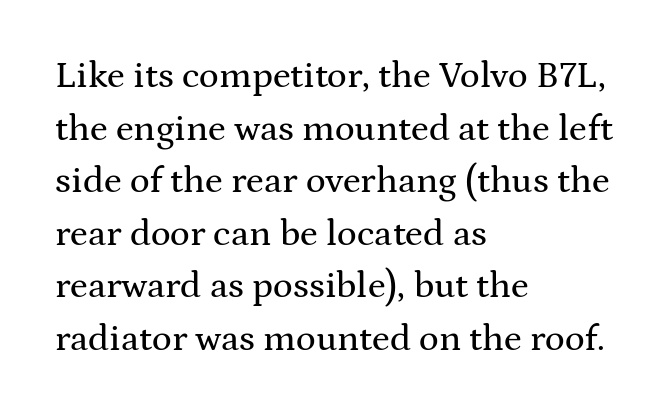
Visually the block forms a straight wall on the left and a jagged coastline on the right. The designer went with a serif here, giving each stem small feet. Bare-footed words on every line. Is this a fixed-width face? No — the glyphs have proportional, varying widths.
